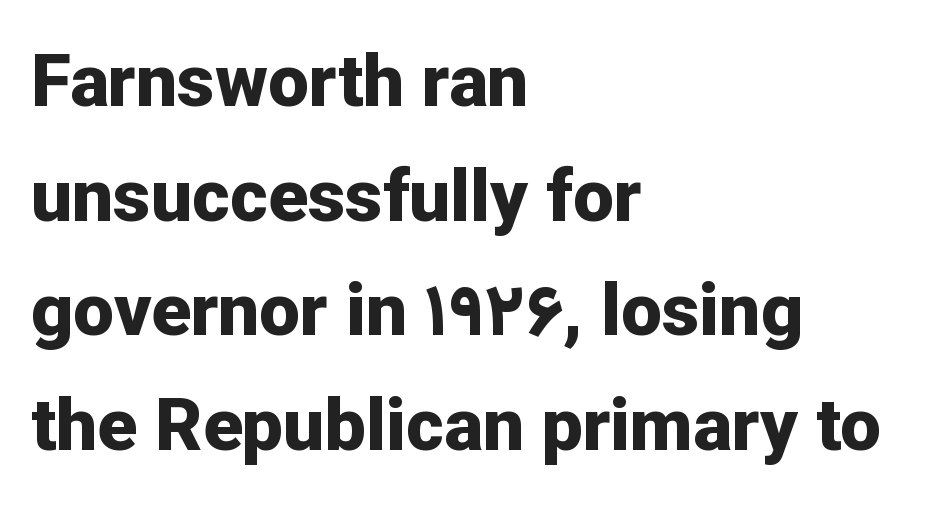
The characters look thick and weighty, a clear bold. In terms of letterspacing, this is plain default setting. You can tell it's not italic because the verticals are truly vertical. The space between consecutive lines is moderate.
